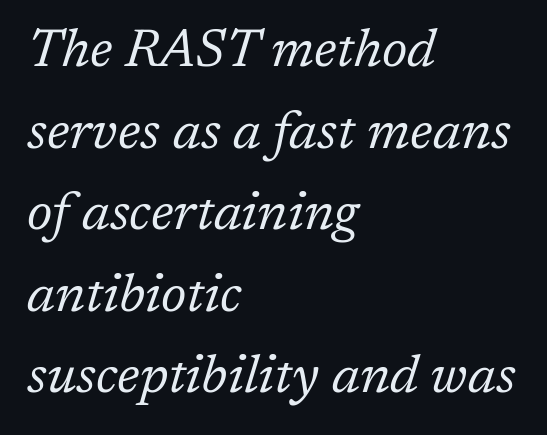
A classic flush-left, rag-right setting is used for this passage. These lines are rendered in a variable-pitch font. Does the type have serifs? Yes, each stem ends in a small foot. Unmarked baselines from the first word to the last. Students, observe: this is what conventionally led text looks like.
